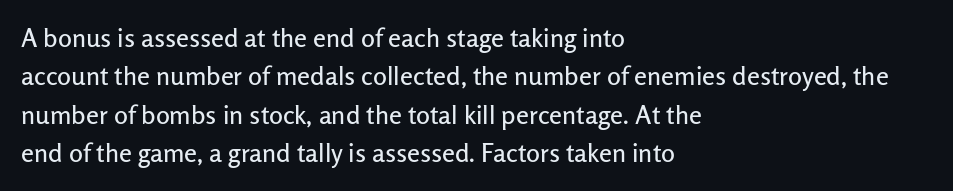
Q: Is the text italic (slanted)? A: No, it is upright.
Q: Is the text underlined? A: No.
Q: How is the paragraph aligned? A: Left-aligned.
Q: Is the spacing between letters normal or unusually wide? A: Normal.
Q: Is the spacing between lines tight, normal or loose? A: Normal.
